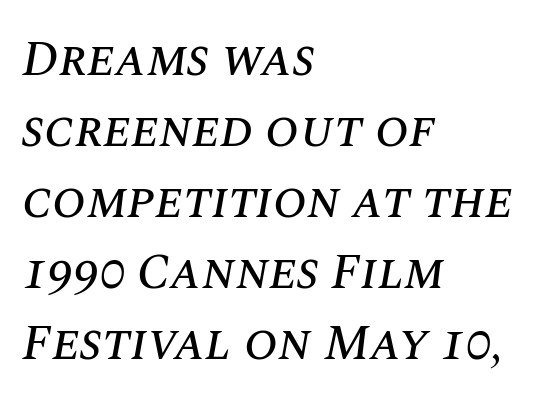
Q: Is the text italic (slanted)? A: Yes, it leans right by about 10 degrees.
Q: Is the text underlined? A: No.
Q: How is the paragraph aligned? A: Left-aligned.
Q: Is the spacing between letters normal or unusually wide? A: Normal.
Q: Is the spacing between lines tight, normal or loose? A: Normal.
Q: Width (condensed, normal, or wide)? A: Normal.
Q: Stroke contrast? A: Medium.
Q: x-height? A: Large.
Q: Monospaced? A: No.
